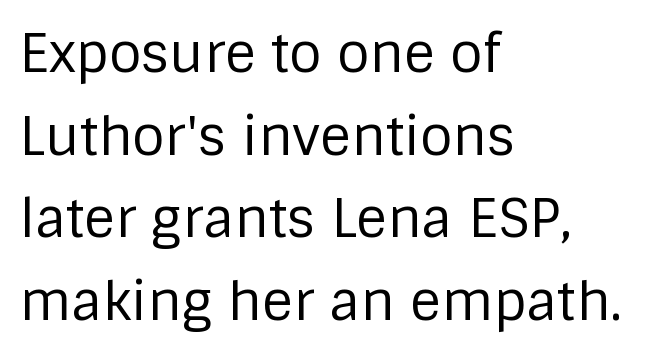
Q: Is the text bold? A: No.
Q: Is the text italic (slanted)? A: No, it is upright.
Q: Is the typeface a serif or a sans-serif typeface? A: Sans-serif.
Q: Is the text underlined? A: No.
Q: How is the paragraph aligned? A: Left-aligned.
Q: Is the spacing between letters normal or unusually wide? A: Normal.
Q: Is the spacing between lines tight, normal or loose? A: Normal.
Q: Width (condensed, normal, or wide)? A: Normal.
Q: Stroke contrast? A: Low.
Q: x-height? A: Large.
Q: Monospaced? A: No.
